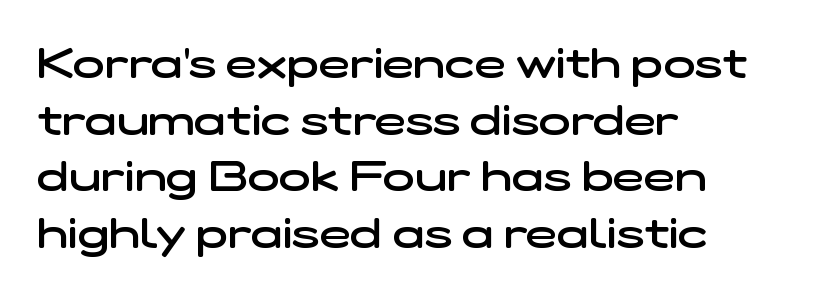
The image shows 42 px semibold, wide sans-serif type; set left-aligned, normal line spacing (1.35x), normal letter spacing, not underlined; low stroke contrast and a medium x-height.
